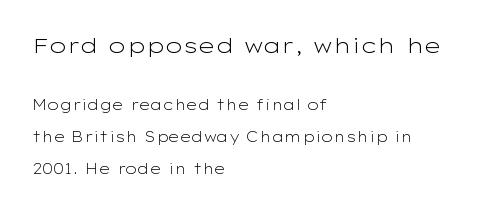
The image shows 21 px text type, upright; set left-aligned, loose line spacing (2.27x), normal letter spacing, not underlined; the first (top) block is 1.5x larger.
